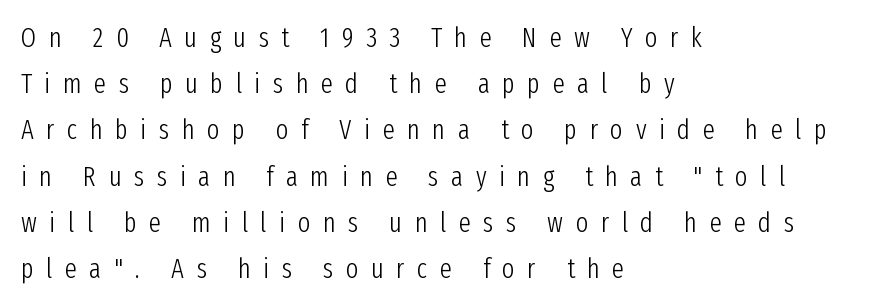
The image shows 27 px text type, upright; set left-aligned, line spacing 1.71x, unusually wide letter spacing (+0.46 em), not underlined.
